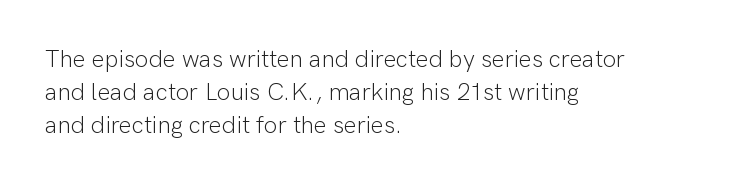
Q: Is the text bold? A: No.
Q: Is the text italic (slanted)? A: No, it is upright.
Q: Is the text underlined? A: No.
Q: How is the paragraph aligned? A: Left-aligned.
Q: Is the spacing between letters normal or unusually wide? A: Normal.
Q: Is the spacing between lines tight, normal or loose? A: Normal.
